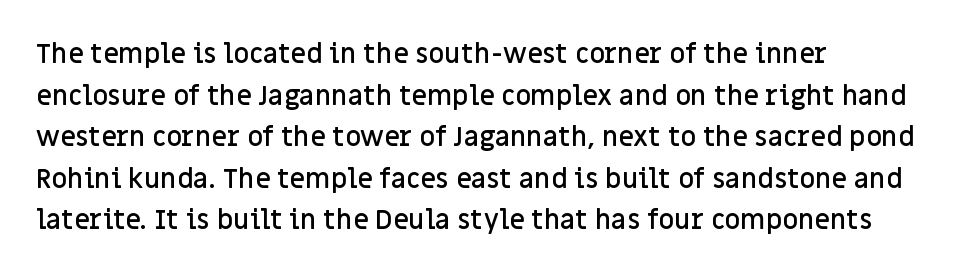
{"italic": "no", "bold": "semi", "underline": "no", "align": "left", "line_spacing": "normal", "line_spacing_ratio": 1.54, "letter_spacing": "normal", "letter_spacing_em": 0.0, "glyph_px": 27}
